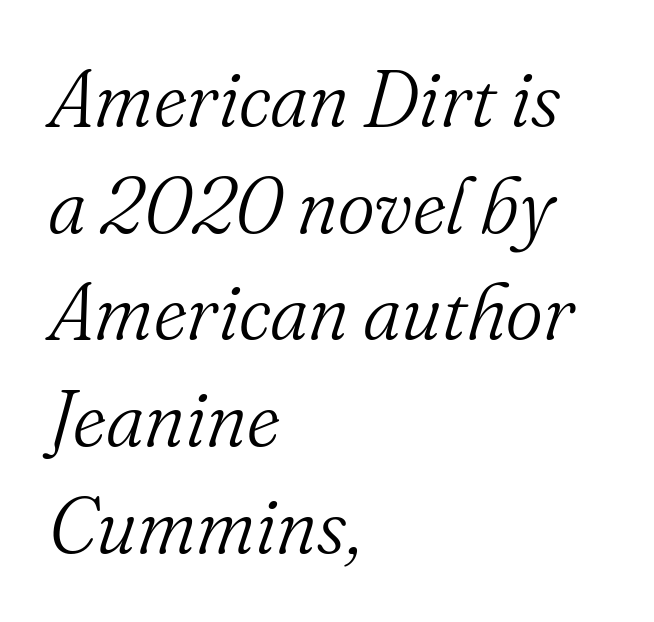
Spacing verdict: proportional, widths tailored to each character. This sample uses an oblique cut, with every glyph tilted off the vertical. Where is the straight margin? On the left. Successive baselines arrive at the customary interval.
